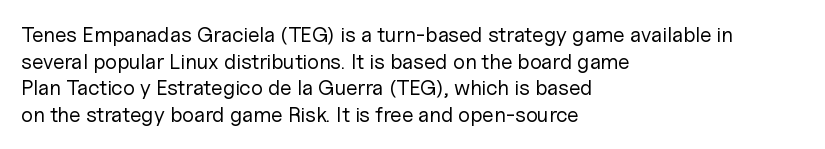
Summary of weight: not heavy and not bold. The vertical gap from one line to the next is medium. The type is set solid horizontally, with unmodified tracking. No italicization has been applied; the sample stays upright. The paragraph shown leans on its left margin. The gap between lines stays unmarked.
